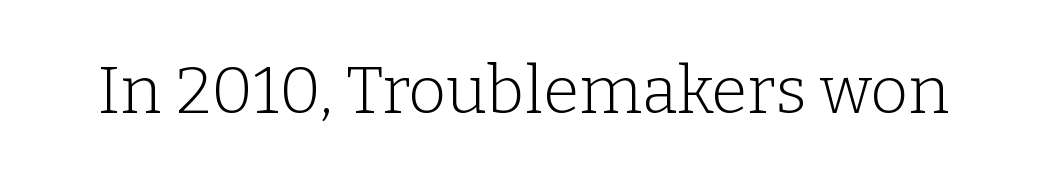
Note: serifs present on the glyphs. You could call the tracking neutral — neither tight nor loose. The letters stand upright; this is a roman face. Summary of weight: not heavy and not bold. Rule under the text: the space is simply empty. The face used here is proportionally spaced, like ordinary book or web type.
